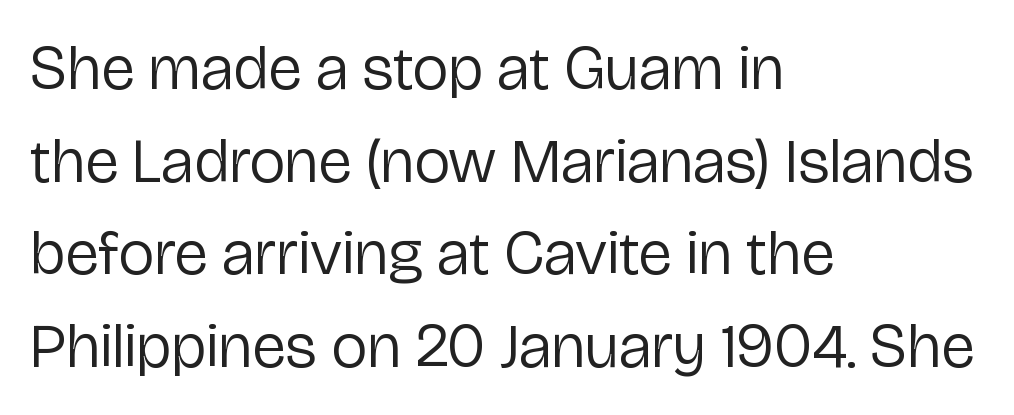
{"serif": "no", "italic": "no", "bold": "no", "weight": "regular", "width": "normal", "stroke_contrast": "low", "x_height": "medium", "monospaced": "no", "underline": "no", "align": "left", "line_spacing": "normal", "line_spacing_ratio": 1.47, "letter_spacing": "normal", "letter_spacing_em": 0.0, "glyph_px": 63}
